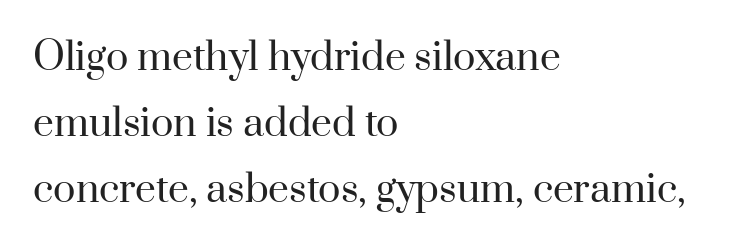
Old-style or modern, the face here clearly has serifs. The typography opts for an upright posture over an oblique one. Which margin do the lines hug? The left one — the right edge is uneven. A quiet, ordinary-to-light weight characterises the typeface. Between one letter and the next there's only the usual sliver of space. Each letter keeps its own natural width here, so spacing adapts to shape.
